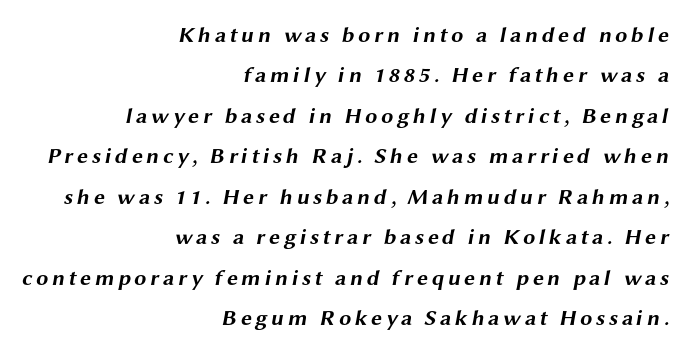
The image shows 22 px bold type; set right-aligned, line spacing 1.84x, not underlined.
